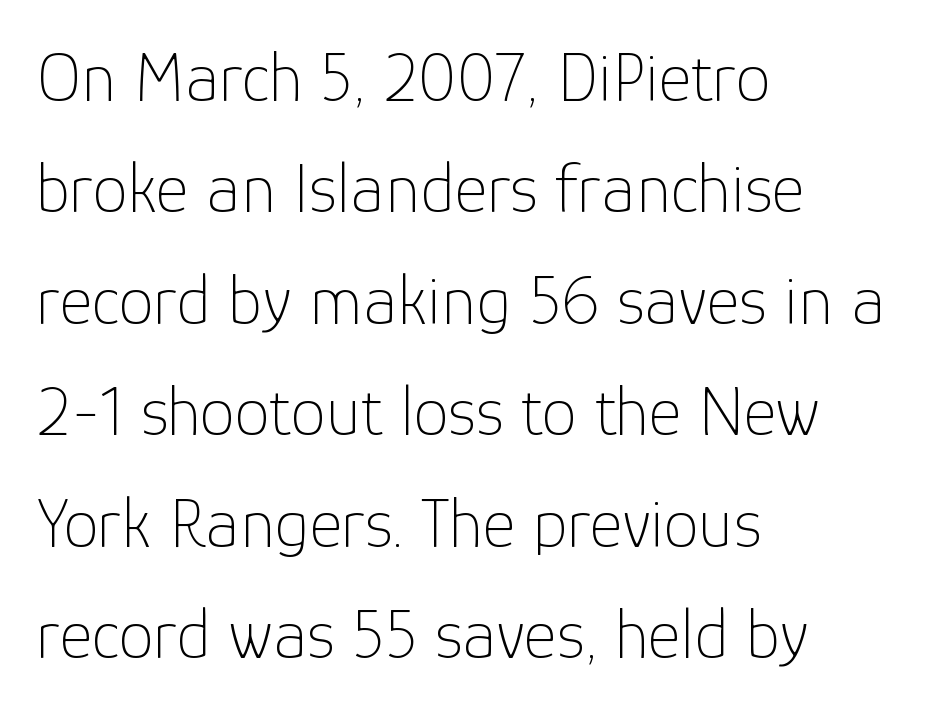
Q: Is the text bold? A: No.
Q: Is the text italic (slanted)? A: No, it is upright.
Q: Is the typeface a serif or a sans-serif typeface? A: Sans-serif.
Q: Is the text underlined? A: No.
Q: How is the paragraph aligned? A: Left-aligned.
Q: Is the spacing between letters normal or unusually wide? A: Normal.
Q: Is the spacing between lines tight, normal or loose? A: Normal.
Q: Width (condensed, normal, or wide)? A: Normal.
Q: Stroke contrast? A: Low.
Q: x-height? A: Medium.
Q: Monospaced? A: No.
